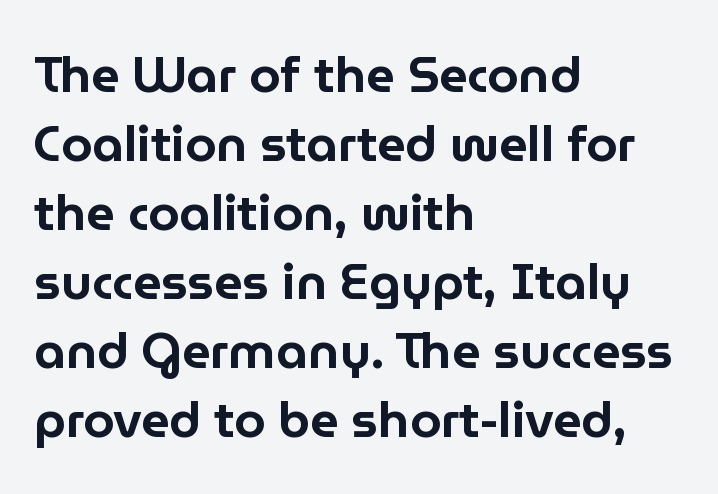
Q: Is the text italic (slanted)? A: No, it is upright.
Q: Is the typeface a serif or a sans-serif typeface? A: Sans-serif.
Q: Is the text underlined? A: No.
Q: How is the paragraph aligned? A: Left-aligned.
Q: Is the spacing between letters normal or unusually wide? A: Normal.
Q: Is the spacing between lines tight, normal or loose? A: Normal.
Q: Width (condensed, normal, or wide)? A: Normal.
Q: Stroke contrast? A: Low.
Q: x-height? A: Medium.
Q: Monospaced? A: No.
